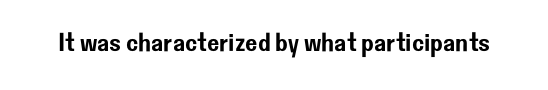
Is there any slant? The stems are plumb. Descenders are the only things crossing below the line. The line texture is even and compact thanks to regular tracking.
